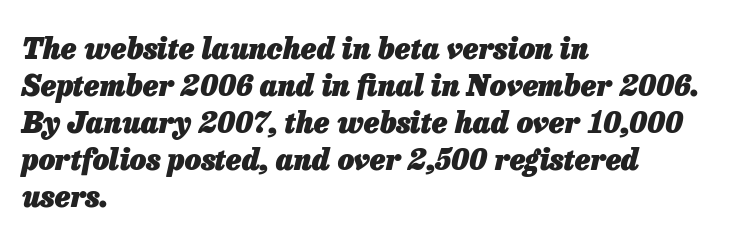
The image shows 29 px heavy type, italic (leaning right); set left-aligned, normal line spacing (1.28x), normal letter spacing, not underlined; low stroke contrast and a medium x-height.
